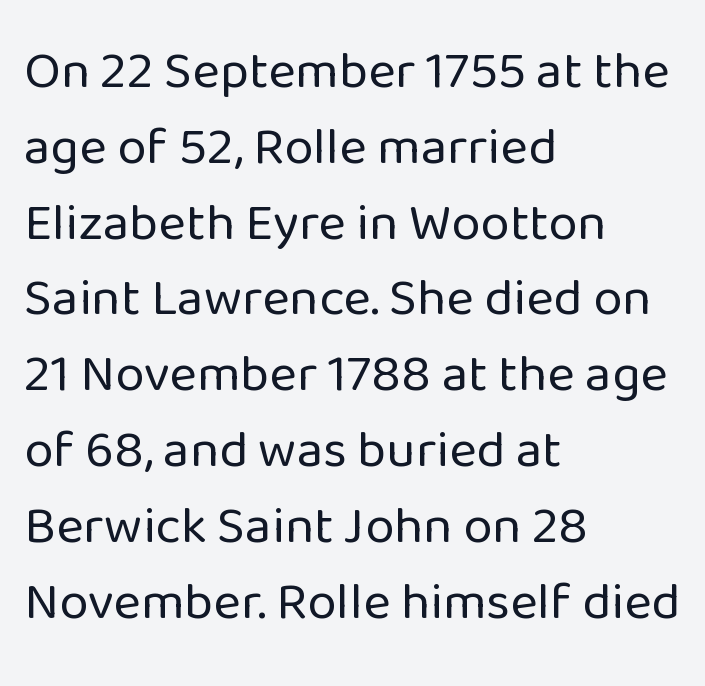
{"serif": "no", "italic": "no", "bold": "no", "weight": "regular", "width": "normal", "stroke_contrast": "low", "x_height": "medium", "monospaced": "no", "underline": "no", "align": "left", "line_spacing": "normal", "line_spacing_ratio": 1.43, "letter_spacing": "normal", "letter_spacing_em": 0.0, "glyph_px": 53}
